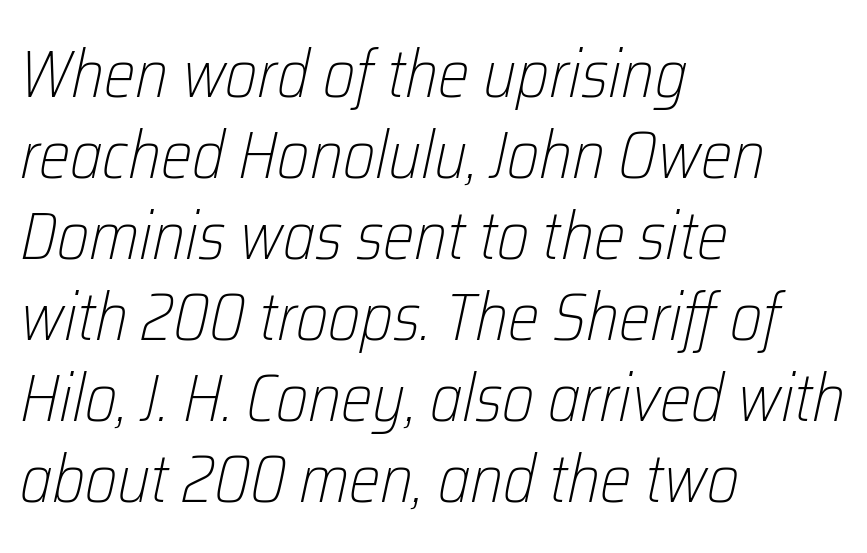
Q: Is the text bold? A: No.
Q: Is the text italic (slanted)? A: Yes, it leans right by about 12 degrees.
Q: Is the text underlined? A: No.
Q: How is the paragraph aligned? A: Left-aligned.
Q: Is the spacing between letters normal or unusually wide? A: Normal.
Q: Width (condensed, normal, or wide)? A: Condensed.
Q: Stroke contrast? A: Low.
Q: x-height? A: Medium.
Q: Monospaced? A: No.
